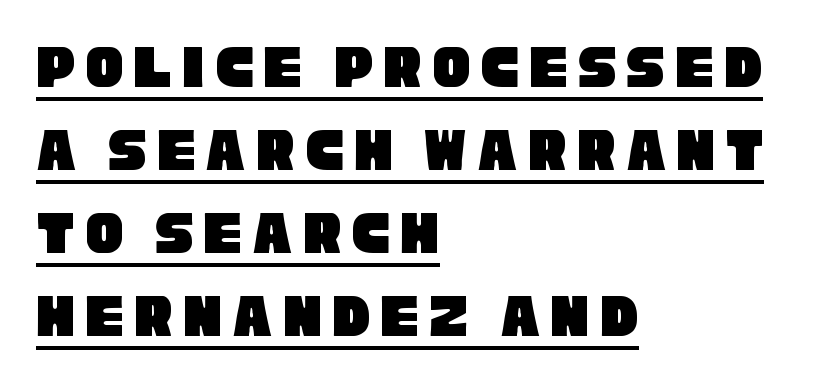
Somebody hit Ctrl+U on this one — the words are underlined. Note the varied advance widths — an 'i' is clearly narrower than an 'm'. Line beginnings align vertically; line endings do not. The font family rendered here belongs to the sans-serif group.
